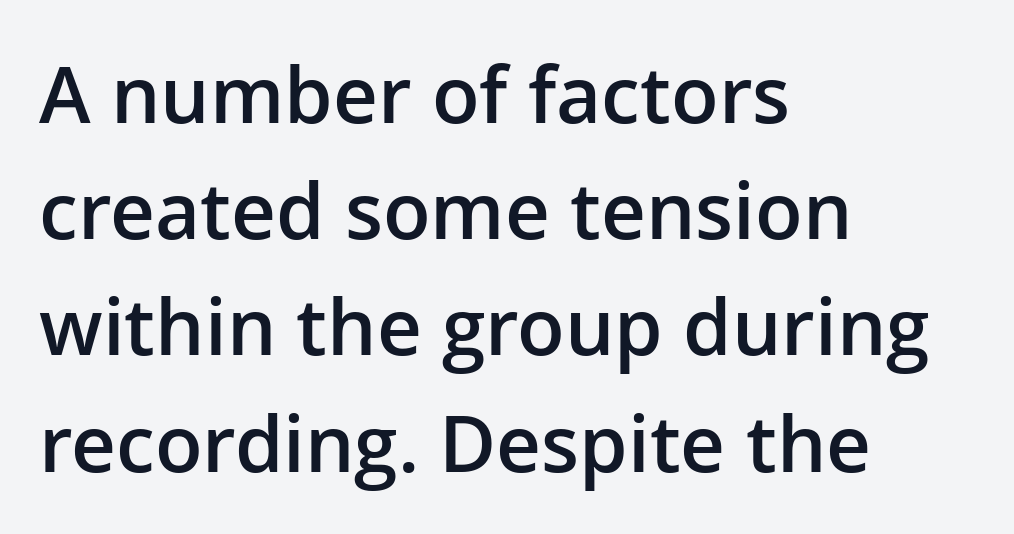
The image shows 78 px semibold sans-serif type, upright; set left-aligned, normal line spacing (1.49x), normal letter spacing, not underlined; low stroke contrast and a medium x-height.
